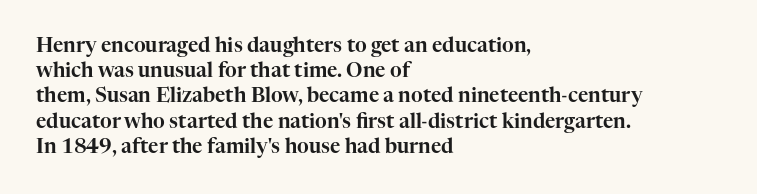
Q: Is the text italic (slanted)? A: No, it is upright.
Q: Is the text underlined? A: No.
Q: How is the paragraph aligned? A: Left-aligned.
Q: Is the spacing between letters normal or unusually wide? A: Normal.
Q: Is the spacing between lines tight, normal or loose? A: Normal.
